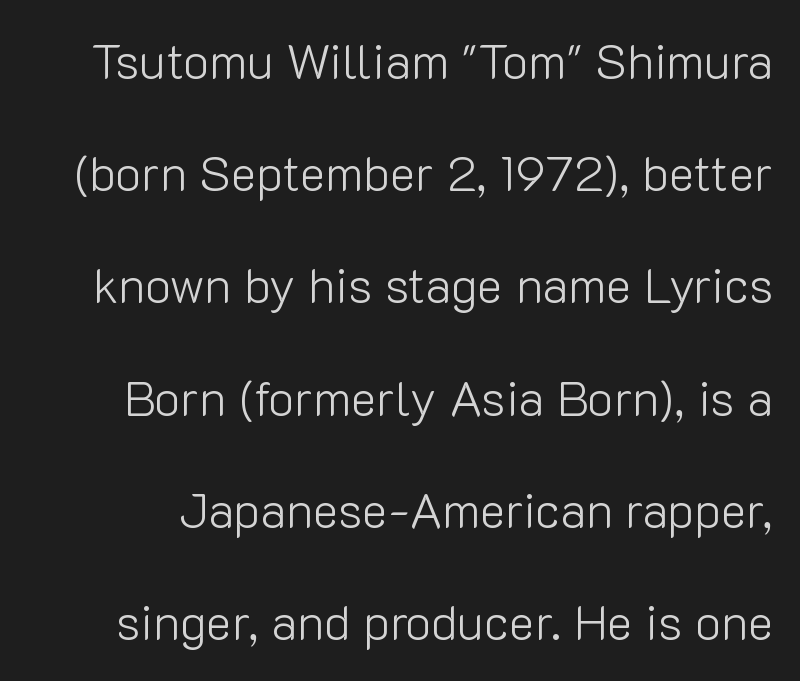
The image shows 49 px light sans-serif type, upright; set loose line spacing (2.29x), normal letter spacing, not underlined; low stroke contrast and a medium x-height.
